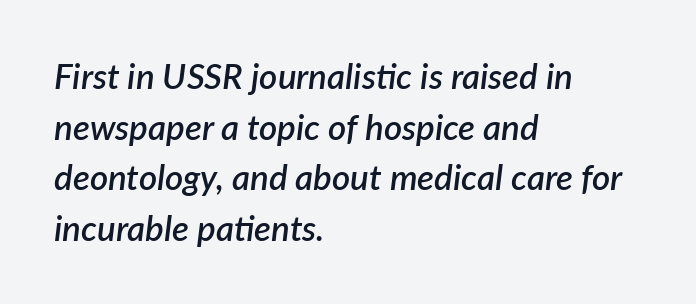
Between one letter and the next there's only the usual sliver of space. Italic? Definitely — the glyphs are oblique. Each glyph is drawn with semibold strokes, heavier than normal yet not fully bold. Type without underlining. The passage shown is typed in a proportional face where columns would drift.
